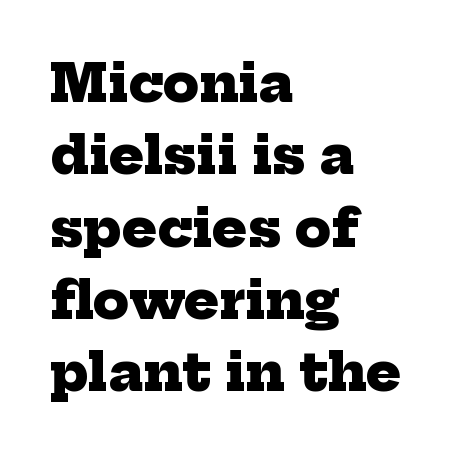
Does the copy run flush right? No — it runs flush left. The rendering uses natural spacing where letterforms have individual widths. Strong, thick strokes mark this as bold type. This rendering employs a face with finishing strokes, i.e., a serif. Letter spacing: default. A normal amount of white space separates one row of letters from the next.
